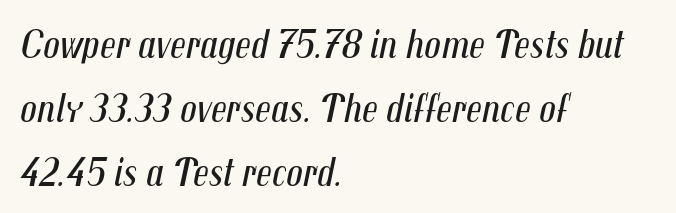
{"italic": "yes", "lean": "right", "slant_degrees": 12, "bold": "no", "weight": "regular", "width": "condensed", "stroke_contrast": "medium", "x_height": "medium", "monospaced": "no", "underline": "no", "align": "left", "line_spacing": "normal", "line_spacing_ratio": 1.56, "letter_spacing": "normal", "letter_spacing_em": 0.0, "glyph_px": 41}
